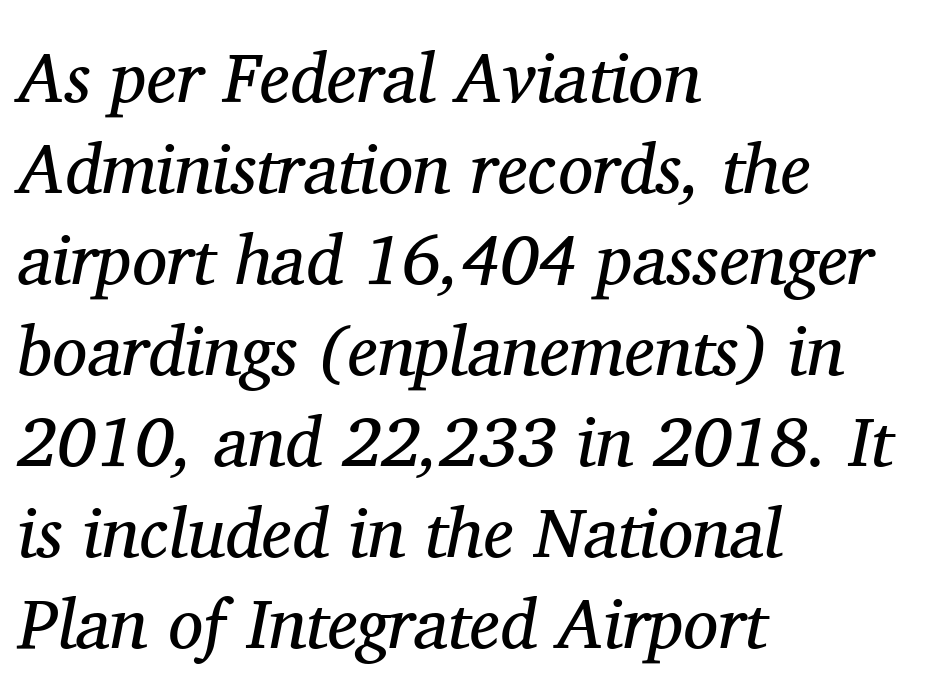
Q: Is the text bold? A: No.
Q: Is the text italic (slanted)? A: Yes, it leans right by about 11 degrees.
Q: Is the typeface a serif or a sans-serif typeface? A: Serif.
Q: Is the text underlined? A: No.
Q: How is the paragraph aligned? A: Left-aligned.
Q: Is the spacing between letters normal or unusually wide? A: Normal.
Q: Is the spacing between lines tight, normal or loose? A: Normal.
Q: Width (condensed, normal, or wide)? A: Normal.
Q: Stroke contrast? A: Medium.
Q: x-height? A: Medium.
Q: Monospaced? A: No.
